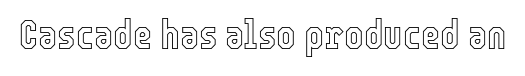
Q: Is the text italic (slanted)? A: No, it is upright.
Q: Is the text underlined? A: No.
Q: Is the spacing between letters normal or unusually wide? A: Normal.
Q: Width (condensed, normal, or wide)? A: Condensed.
Q: x-height? A: Medium.
Q: Monospaced? A: No.
